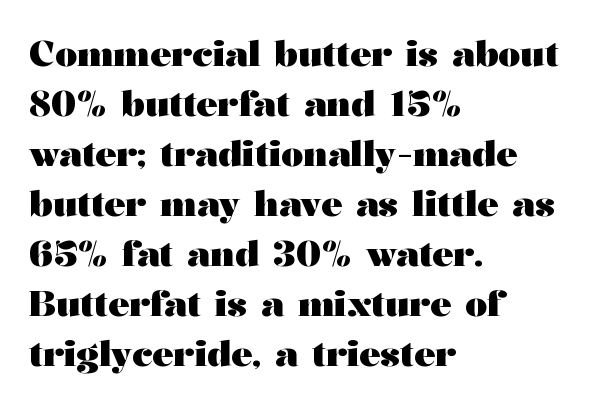
Q: Is the text bold? A: Yes.
Q: Is the text italic (slanted)? A: No, it is upright.
Q: Is the typeface a serif or a sans-serif typeface? A: Serif.
Q: Is the text underlined? A: No.
Q: How is the paragraph aligned? A: Left-aligned.
Q: Is the spacing between letters normal or unusually wide? A: Normal.
Q: Is the spacing between lines tight, normal or loose? A: Normal.
Q: Width (condensed, normal, or wide)? A: Wide.
Q: Stroke contrast? A: Medium.
Q: x-height? A: Medium.
Q: Monospaced? A: No.
